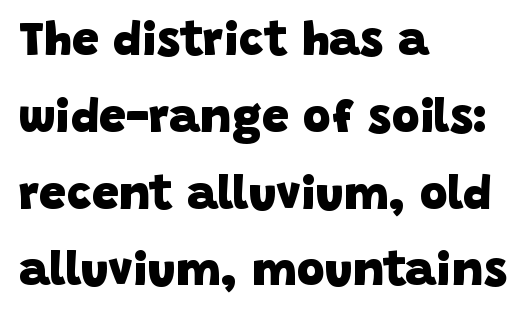
{"serif": "no", "bold": "yes", "weight": "heavy", "width": "normal", "stroke_contrast": "low", "x_height": "large", "monospaced": "no", "underline": "no", "align": "left", "line_spacing": "normal", "line_spacing_ratio": 1.6, "letter_spacing": "normal", "letter_spacing_em": 0.0, "glyph_px": 48}
